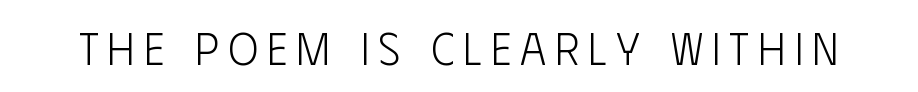
The passage shown has open, widely tracked lettering throughout. The passage shown is typed in a proportional face where columns would drift. This is sans-serif lettering, the kind often seen on screens and signage. Every stem runs plumb, perpendicular to the baseline. Descender tails drop into unmarked territory.
